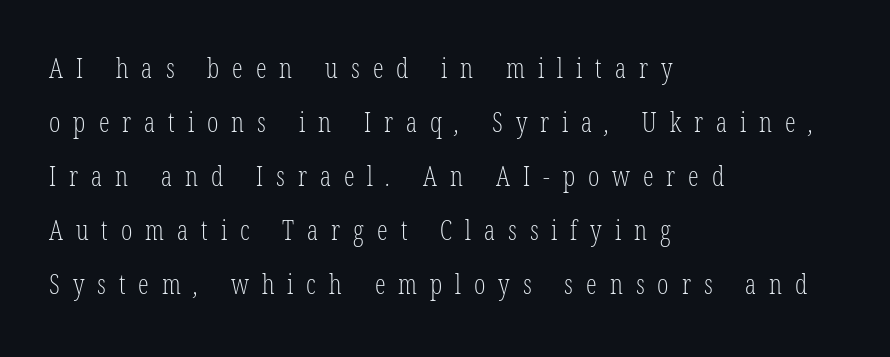
Q: Is the text bold? A: No.
Q: Is the text underlined? A: No.
Q: How is the paragraph aligned? A: Left-aligned.
Q: Is the spacing between letters normal or unusually wide? A: Unusually wide.
Q: Is the spacing between lines tight, normal or loose? A: Loose.
